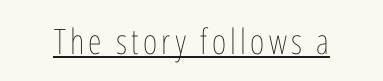
Q: Is the text bold? A: No.
Q: Is the text italic (slanted)? A: No, it is upright.
Q: Is the text underlined? A: Yes.
Q: Width (condensed, normal, or wide)? A: Condensed.
Q: Stroke contrast? A: Low.
Q: x-height? A: Medium.
Q: Monospaced? A: No.
